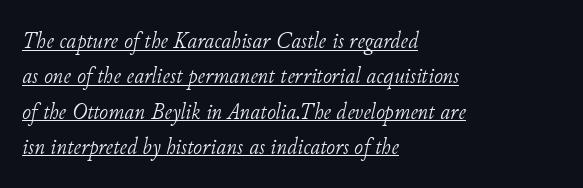
Q: Is the text bold? A: No.
Q: Is the text italic (slanted)? A: Yes, it leans right by about 11 degrees.
Q: Is the text underlined? A: Yes.
Q: How is the paragraph aligned? A: Left-aligned.
Q: Is the spacing between letters normal or unusually wide? A: Normal.
Q: Is the spacing between lines tight, normal or loose? A: Normal.
